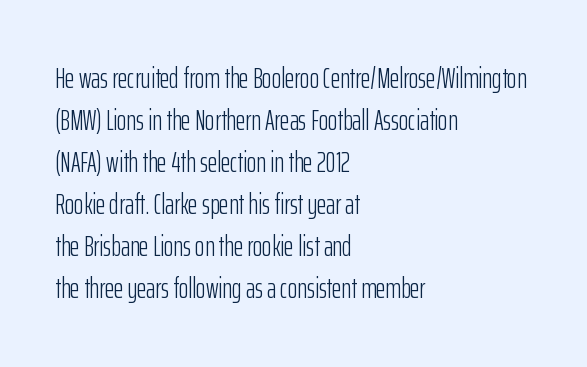
Lines of text with bare space underneath. Look at the bottom of the vertical strokes: they stop flat, with no serifs. Which margin do the lines hug? The left one — the right edge is uneven. Looks like regular typesetting: each glyph gets only the width it needs. Nothing unusual about the tracking: characters are spaced as the font intends.
